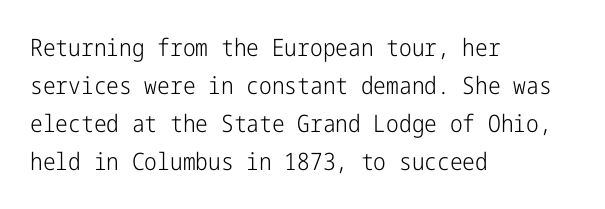
The image shows 24 px text type, upright; set left-aligned, normal line spacing (1.59x), normal letter spacing, not underlined.
